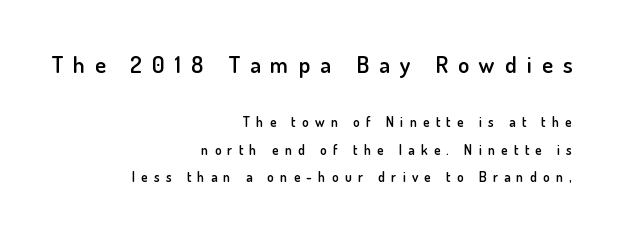
The image shows 23 px text type, upright; set right-aligned, loose line spacing (1.96x), unusually wide letter spacing (+0.44 em), not underlined; the first (top) block is 1.64x larger.
